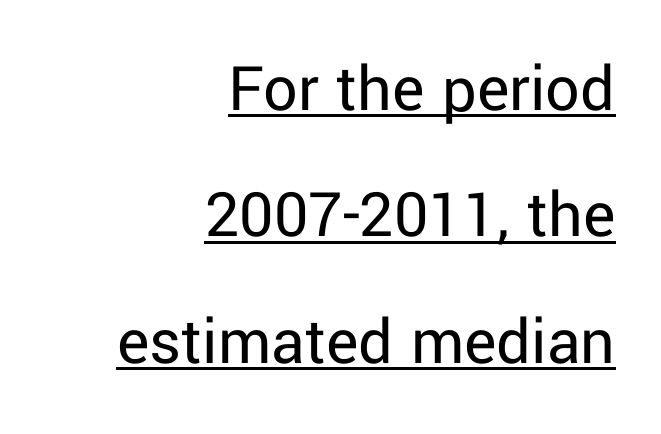
{"serif": "no", "italic": "no", "bold": "no", "weight": "regular", "width": "normal", "stroke_contrast": "low", "x_height": "medium", "monospaced": "no", "underline": "yes", "align": "right", "line_spacing_ratio": 1.86, "letter_spacing": "normal", "letter_spacing_em": 0.0, "glyph_px": 68}
